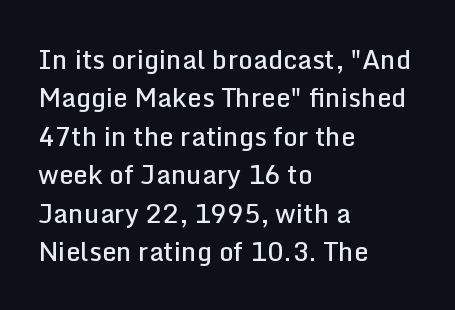
The lines are quadded left. Short note: letters normally spaced. Just letters on the line, the space beneath them empty. Look at the stroke-to-counter ratio: somewhat heavy, a semibold. Regular leading.
